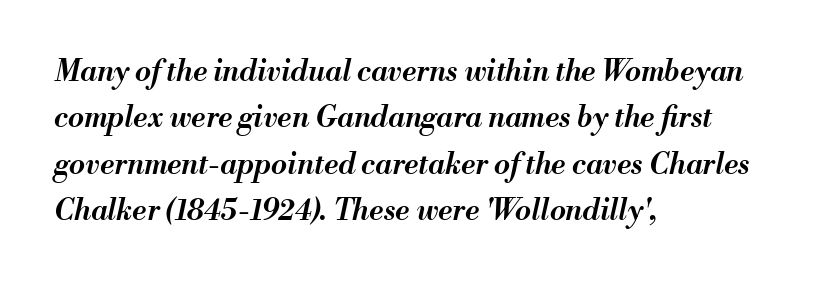
{"italic": "yes", "lean": "right", "slant_degrees": 13, "bold": "semi", "weight": "semibold", "width": "normal", "stroke_contrast": "medium", "x_height": "small", "monospaced": "no", "underline": "no", "align": "left", "line_spacing": "normal", "line_spacing_ratio": 1.6, "letter_spacing": "normal", "letter_spacing_em": 0.0, "glyph_px": 29}
